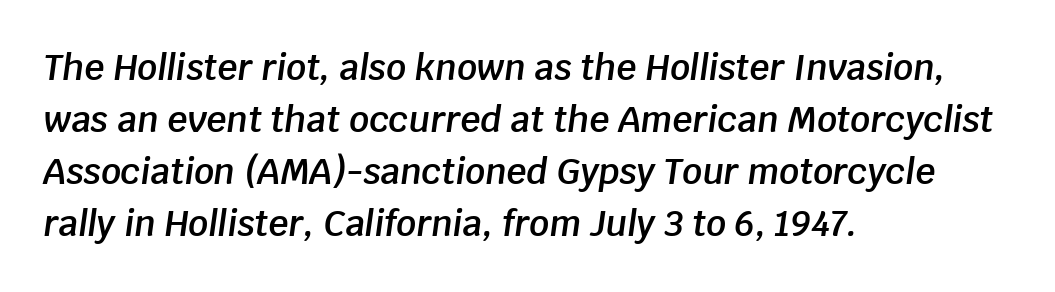
Q: Is the text bold? A: Semi-bold.
Q: Is the text italic (slanted)? A: Yes, it leans right by about 8 degrees.
Q: Is the text underlined? A: No.
Q: How is the paragraph aligned? A: Left-aligned.
Q: Is the spacing between letters normal or unusually wide? A: Normal.
Q: Is the spacing between lines tight, normal or loose? A: Normal.
Q: Width (condensed, normal, or wide)? A: Normal.
Q: Stroke contrast? A: Low.
Q: x-height? A: Large.
Q: Monospaced? A: No.
